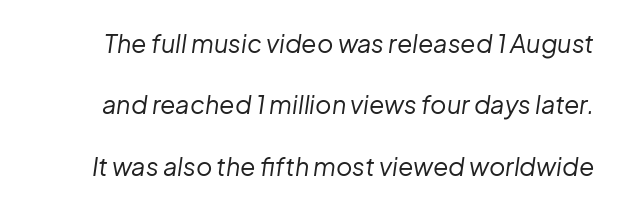
Q: Is the text bold? A: No.
Q: Is the text italic (slanted)? A: Yes, it leans right by about 8 degrees.
Q: Is the text underlined? A: No.
Q: Is the spacing between letters normal or unusually wide? A: Normal.
Q: Is the spacing between lines tight, normal or loose? A: Loose.
